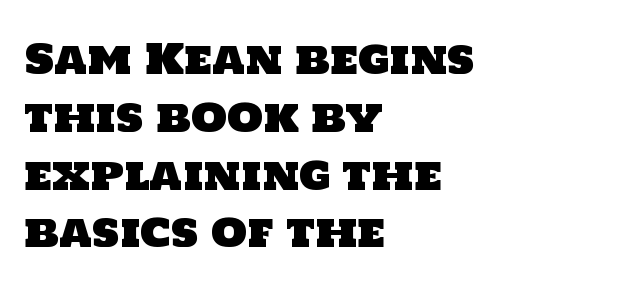
{"serif": "no", "width": "normal", "stroke_contrast": "low", "x_height": "large", "monospaced": "no", "underline": "no", "align": "left", "line_spacing": "normal", "line_spacing_ratio": 1.41, "letter_spacing": "normal", "letter_spacing_em": 0.0, "glyph_px": 41}
